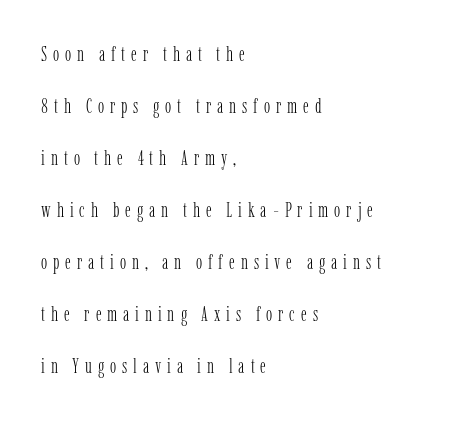
Q: Is the text bold? A: No.
Q: Is the text italic (slanted)? A: No, it is upright.
Q: Is the text underlined? A: No.
Q: How is the paragraph aligned? A: Left-aligned.
Q: Is the spacing between letters normal or unusually wide? A: Unusually wide.
Q: Is the spacing between lines tight, normal or loose? A: Loose.
